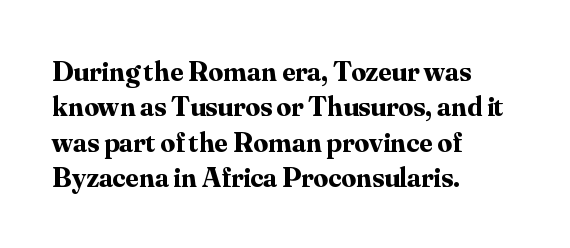
A typesetter would call this proportional, since set widths differ per character. Reading down the block, your eye returns to a fixed left position each line. Bare-footed words on every line. Default kerning and tracking; the words read as compact shapes. These words are printed bold, with thick strokes throughout.
